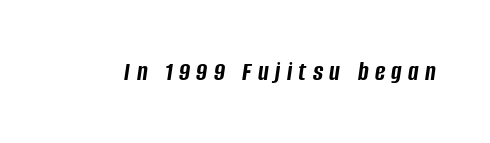
Notice how thick the strokes are: this is what a full bold looks like. The specimen omits any rule beneath the text block's lines. Varying glyph widths throughout — classic text-font behaviour. Tracking here is generous; glyphs stand well apart from one another. Is the type slanted? Yes — the strokes lean at a clear angle.
